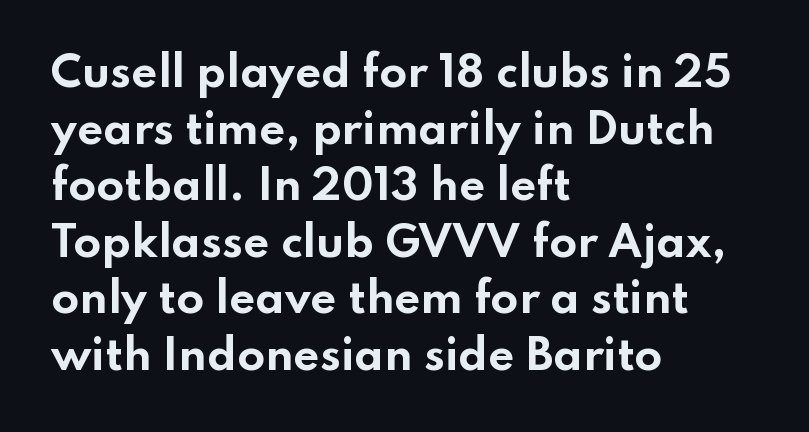
{"serif": "no", "italic": "no", "bold": "yes", "weight": "bold", "width": "wide", "stroke_contrast": "low", "x_height": "small", "monospaced": "no", "underline": "no", "align": "left", "line_spacing": "normal", "line_spacing_ratio": 1.38, "letter_spacing": "normal", "letter_spacing_em": 0.0, "glyph_px": 41}
